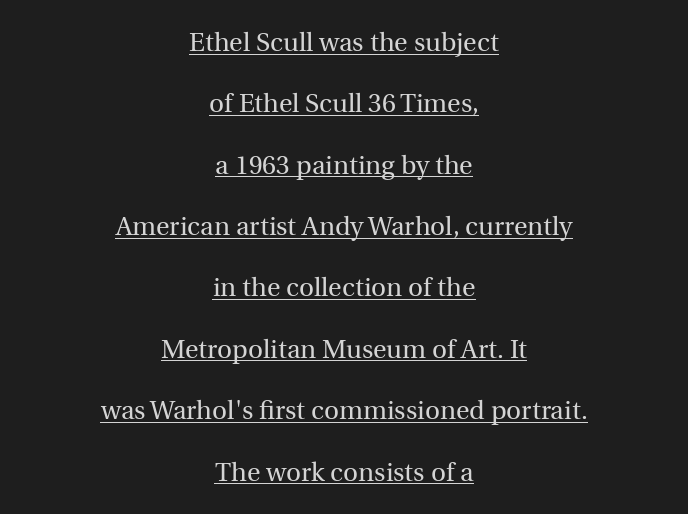
{"italic": "no", "bold": "no", "underline": "yes", "align": "center", "line_spacing": "loose", "line_spacing_ratio": 2.36, "letter_spacing": "normal", "letter_spacing_em": 0.0, "glyph_px": 26}
